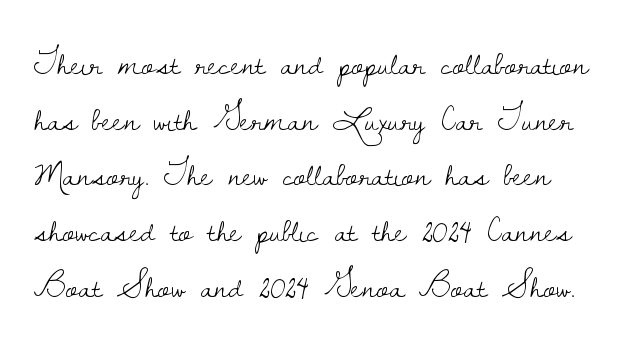
{"serif": "yes", "bold": "no", "weight": "light", "width": "normal", "stroke_contrast": "low", "x_height": "small", "monospaced": "no", "underline": "no", "line_spacing": "normal", "line_spacing_ratio": 1.59, "letter_spacing": "normal", "letter_spacing_em": 0.0, "glyph_px": 35}
